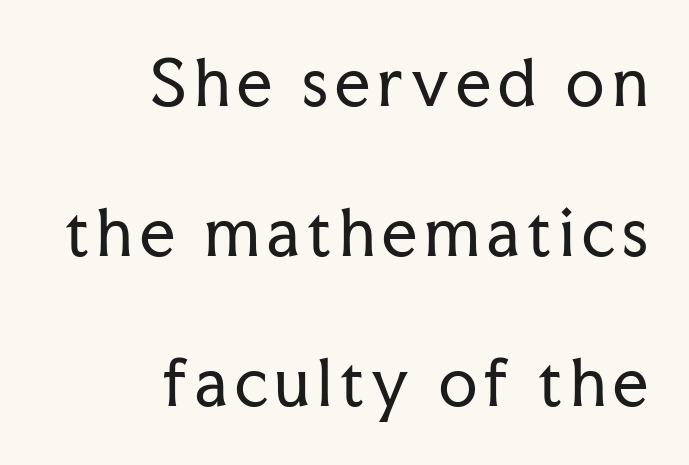
{"serif": "yes", "italic": "no", "bold": "no", "weight": "regular", "width": "normal", "stroke_contrast": "low", "x_height": "medium", "monospaced": "no", "underline": "no", "align": "right", "line_spacing": "loose", "line_spacing_ratio": 2.42, "glyph_px": 62}
